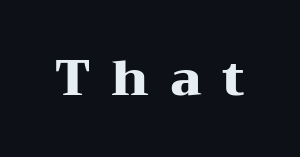
{"serif": "yes", "italic": "no", "bold": "yes", "weight": "heavy", "width": "wide", "stroke_contrast": "medium", "x_height": "medium", "monospaced": "no", "underline": "no", "letter_spacing": "wide", "letter_spacing_em": 0.43, "glyph_px": 50}
